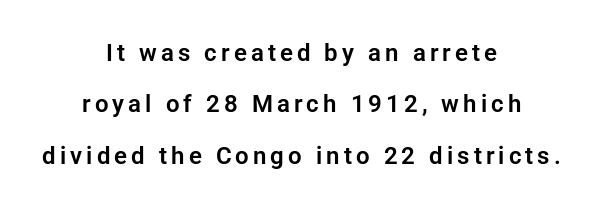
Q: Is the text italic (slanted)? A: No, it is upright.
Q: Is the text underlined? A: No.
Q: How is the paragraph aligned? A: Centered.
Q: Is the spacing between lines tight, normal or loose? A: Loose.
